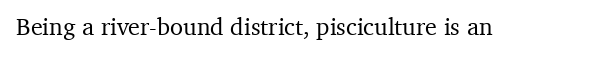
The image shows 24 px text type, upright; set normal letter spacing, not underlined.
